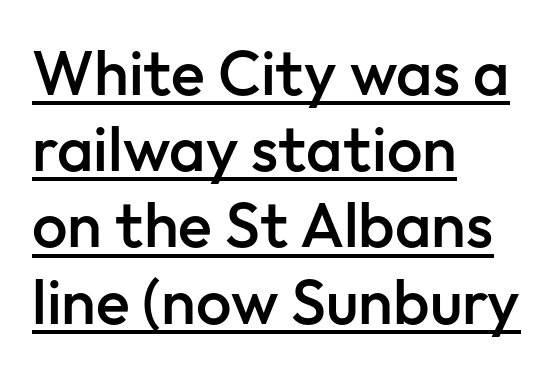
This sample uses an upright cut, with every glyph sitting square on the baseline. Proportional: the letters do not fall into vertical columns. Layout note: lines flush left. The words here are underlined.
